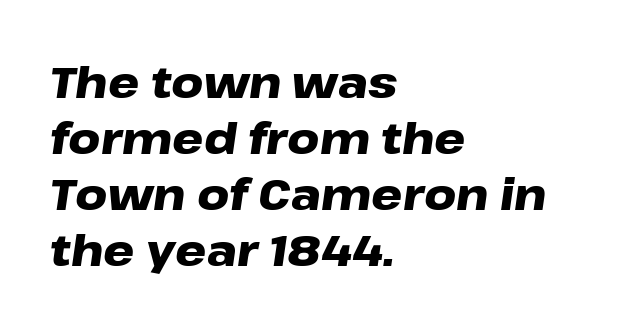
Q: Is the text bold? A: Yes.
Q: Is the text italic (slanted)? A: Yes, it leans right by about 8 degrees.
Q: Is the text underlined? A: No.
Q: How is the paragraph aligned? A: Left-aligned.
Q: Is the spacing between letters normal or unusually wide? A: Normal.
Q: Is the spacing between lines tight, normal or loose? A: Normal.
Q: Width (condensed, normal, or wide)? A: Wide.
Q: Stroke contrast? A: Low.
Q: x-height? A: Medium.
Q: Monospaced? A: No.
